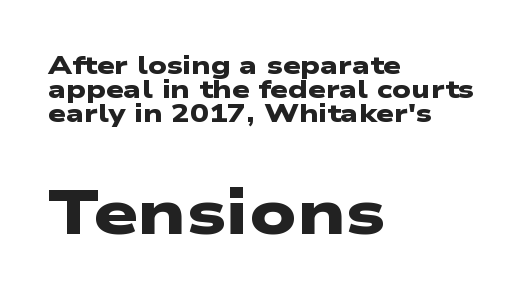
Q: Is the text bold? A: Yes.
Q: Is the typeface a serif or a sans-serif typeface? A: Sans-serif.
Q: Is the text underlined? A: No.
Q: How is the paragraph aligned? A: Left-aligned.
Q: Is the spacing between letters normal or unusually wide? A: Normal.
Q: Is the spacing between lines tight, normal or loose? A: Tight.
Q: Which block of text is set in a larger size, the first (top) or the second (bottom)? A: The second (bottom) one.
Q: Width (condensed, normal, or wide)? A: Wide.
Q: Stroke contrast? A: Low.
Q: x-height? A: Medium.
Q: Monospaced? A: No.
